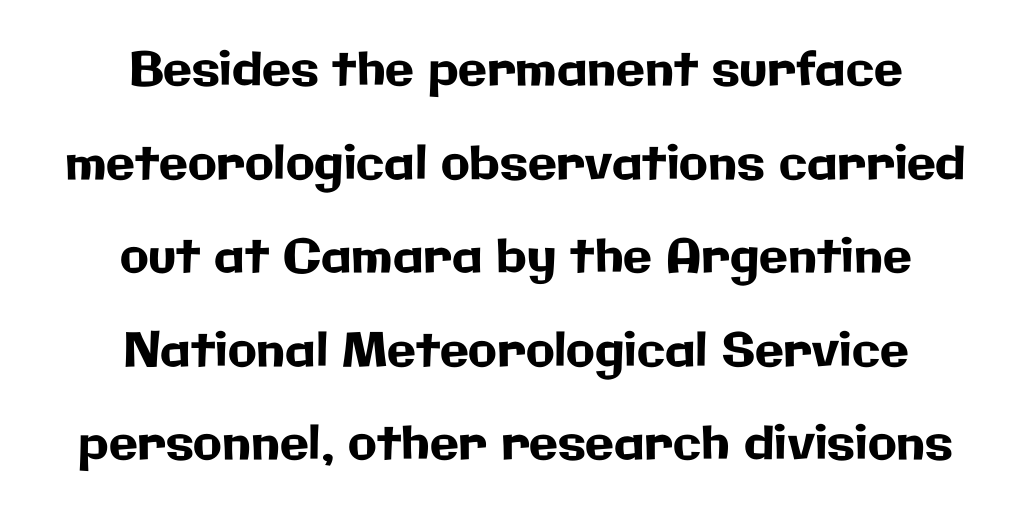
Q: Is the text italic (slanted)? A: No, it is upright.
Q: Is the typeface a serif or a sans-serif typeface? A: Sans-serif.
Q: Is the text underlined? A: No.
Q: How is the paragraph aligned? A: Centered.
Q: Is the spacing between letters normal or unusually wide? A: Normal.
Q: Is the spacing between lines tight, normal or loose? A: Loose.
Q: Width (condensed, normal, or wide)? A: Normal.
Q: Stroke contrast? A: Low.
Q: x-height? A: Medium.
Q: Monospaced? A: No.
